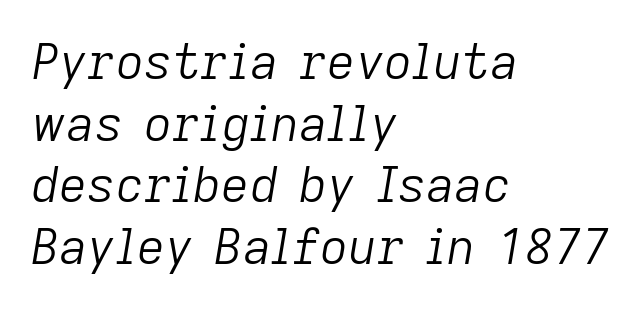
The image shows 49 px light type, italic (leaning right); set left-aligned, normal line spacing (1.26x), normal letter spacing, not underlined; low stroke contrast and a medium x-height.
